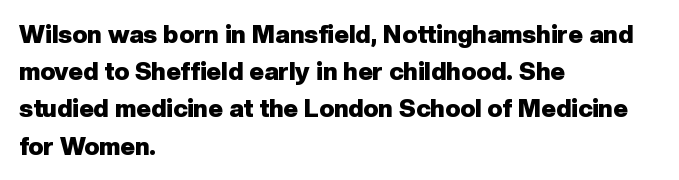
{"italic": "no", "bold": "yes", "underline": "no", "align": "left", "line_spacing": "normal", "line_spacing_ratio": 1.49, "letter_spacing": "normal", "letter_spacing_em": 0.0, "glyph_px": 25}
